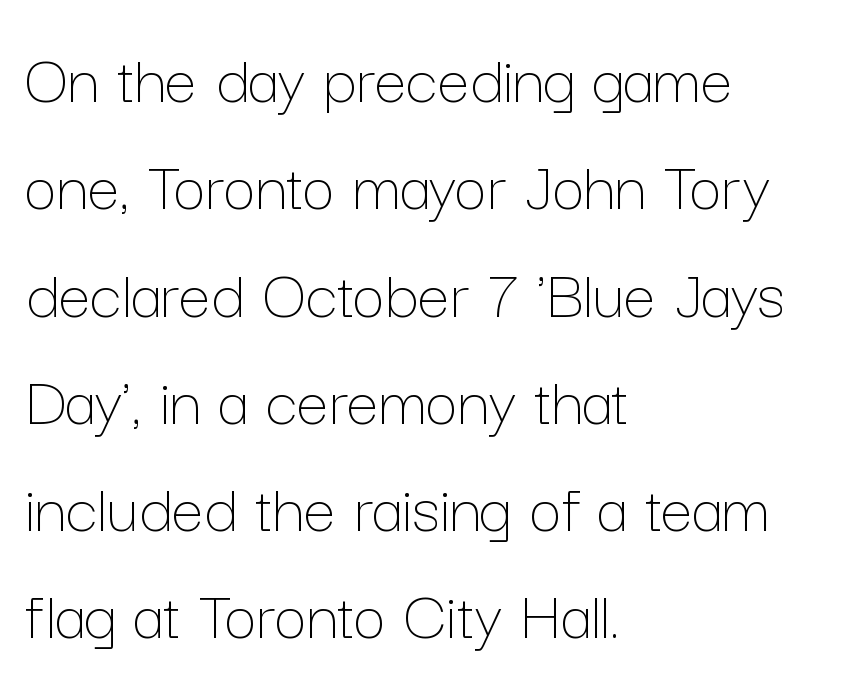
The image shows 72 px thin type, upright; set left-aligned, normal line spacing (1.49x), normal letter spacing, not underlined; low stroke contrast and a medium x-height.
